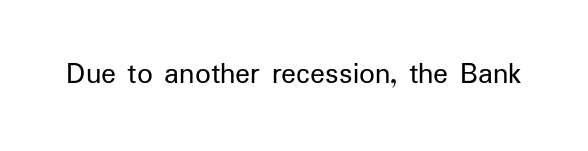
The image shows 31 px regular-weight sans-serif type, upright; set normal letter spacing, not underlined; low stroke contrast and a medium x-height.
